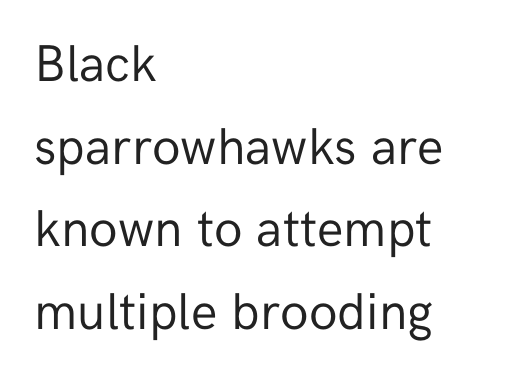
The image shows 52 px regular-weight sans-serif type, upright; set left-aligned, normal line spacing (1.59x), normal letter spacing, not underlined; low stroke contrast and a medium x-height.
